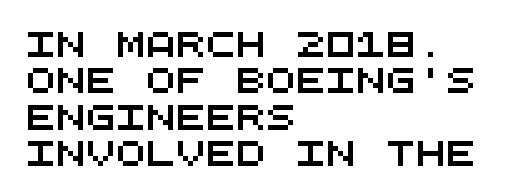
Q: Is the text underlined? A: No.
Q: How is the paragraph aligned? A: Left-aligned.
Q: Is the spacing between letters normal or unusually wide? A: Normal.
Q: Is the spacing between lines tight, normal or loose? A: Normal.
